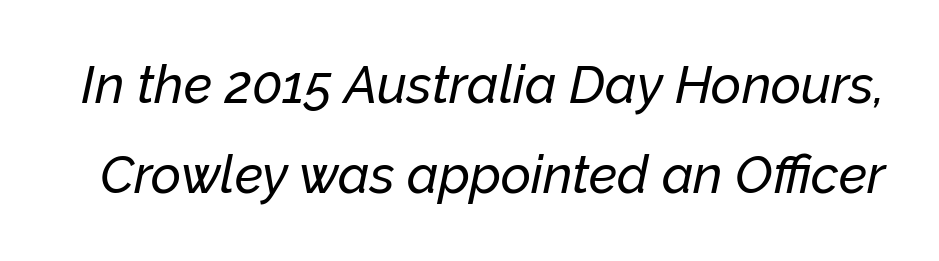
The image shows 52 px text type, italic (leaning right); set line spacing 1.74x, normal letter spacing, not underlined; low stroke contrast and a medium x-height.
